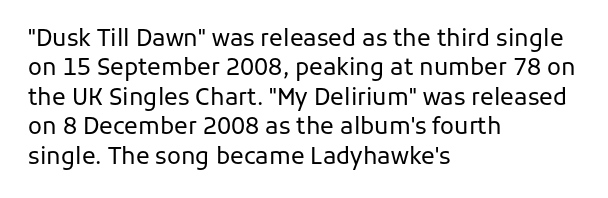
{"italic": "no", "bold": "no", "underline": "no", "align": "left", "line_spacing": "normal", "line_spacing_ratio": 1.28, "letter_spacing": "normal", "letter_spacing_em": 0.0, "glyph_px": 23}
